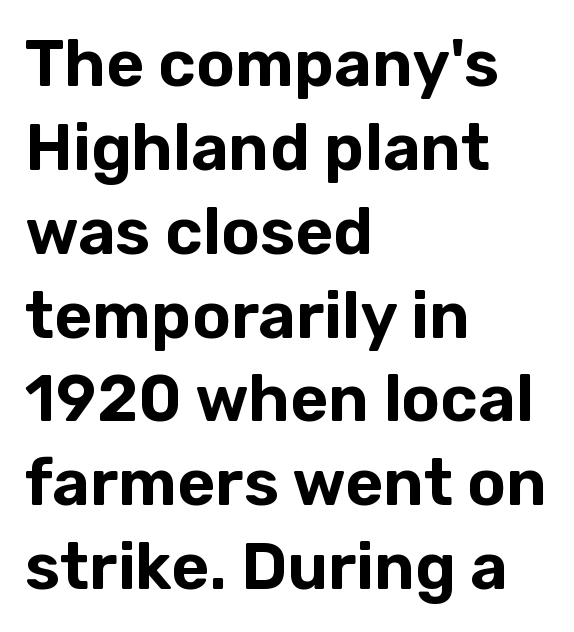
Q: Is the text italic (slanted)? A: No, it is upright.
Q: Is the typeface a serif or a sans-serif typeface? A: Sans-serif.
Q: Is the text underlined? A: No.
Q: How is the paragraph aligned? A: Left-aligned.
Q: Is the spacing between letters normal or unusually wide? A: Normal.
Q: Is the spacing between lines tight, normal or loose? A: Normal.
Q: Width (condensed, normal, or wide)? A: Normal.
Q: Stroke contrast? A: Low.
Q: x-height? A: Medium.
Q: Monospaced? A: No.
